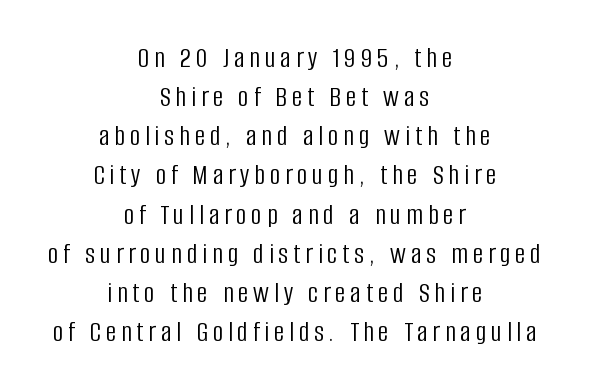
The characters are drawn with everyday or finer stroke widths. The strip under each line holds only bare page. Nope, not italic — everything's standing straight. The text block is weighted toward neither margin, spreading evenly from the middle. To sum up the face: it is a sans, with no serifs. Proportional: the letters do not fall into vertical columns.
